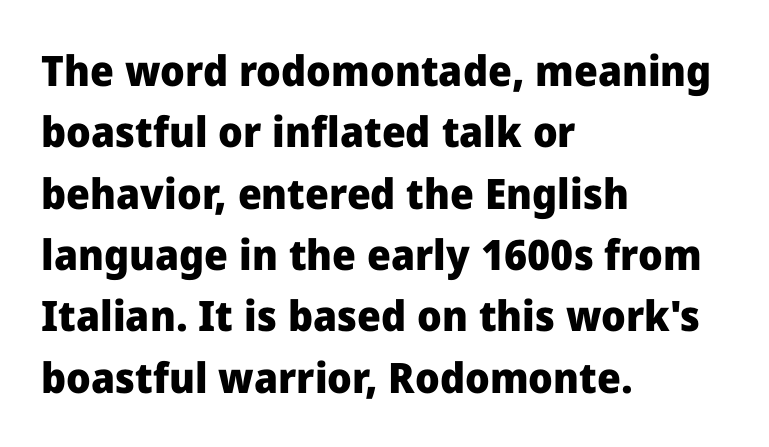
{"serif": "no", "italic": "no", "bold": "yes", "weight": "heavy", "width": "normal", "stroke_contrast": "low", "x_height": "medium", "monospaced": "no", "underline": "no", "align": "left", "line_spacing": "normal", "line_spacing_ratio": 1.46, "letter_spacing": "normal", "letter_spacing_em": 0.0, "glyph_px": 42}
